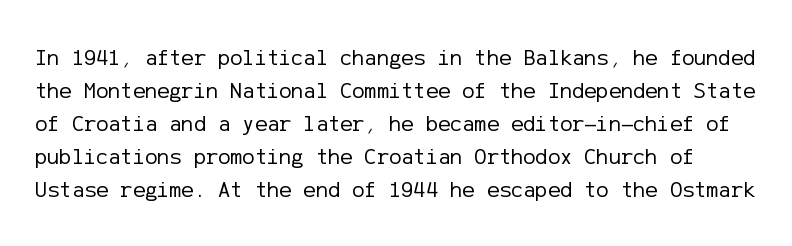
The image shows 23 px text type, upright; set normal line spacing (1.43x), normal letter spacing, not underlined.
